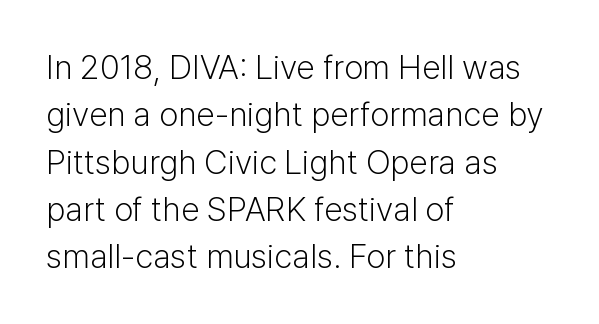
Is there much room between lines? A standard amount, neither cramped nor airy. Is the block centered? No — it sits flush against the left margin. The tracking reads as untouched default to a designer's eye. The type family on display is of the sans-serif kind. This is the regular roman posture of the typeface.
